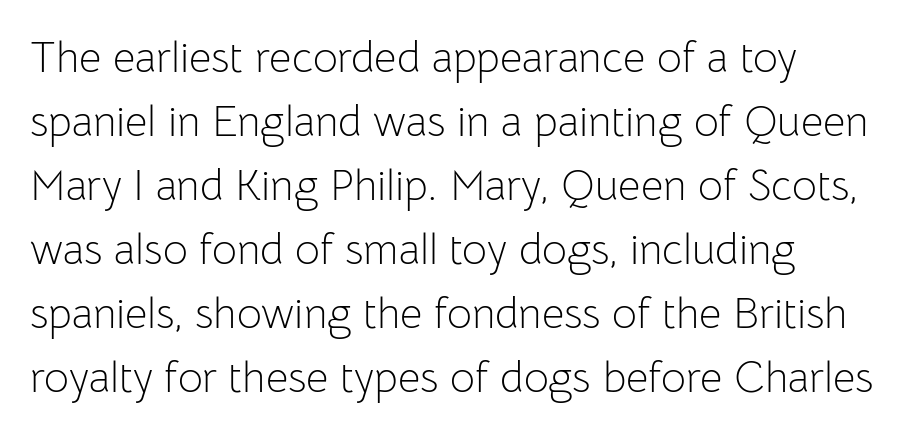
The image shows 43 px light sans-serif type, upright; set left-aligned, normal line spacing (1.49x), normal letter spacing, not underlined; low stroke contrast and a medium x-height.
